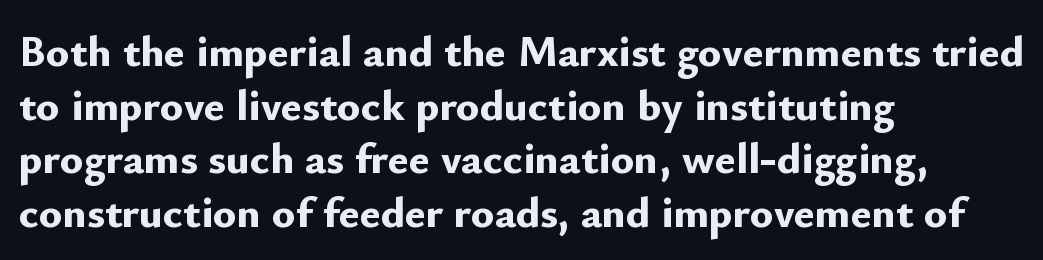
You can tell it's not italic because the verticals are truly vertical. Typographically, this falls in the sans-serif category. The area under the type is left untouched. The line texture is even and compact thanks to regular tracking.
